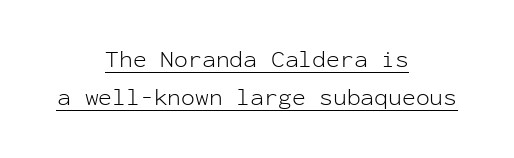
{"italic": "no", "bold": "no", "underline": "yes", "align": "center", "line_spacing": "normal", "line_spacing_ratio": 1.67, "letter_spacing": "normal", "letter_spacing_em": 0.0, "glyph_px": 23}
